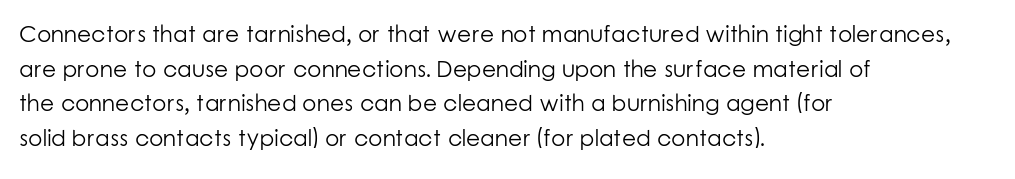
{"italic": "no", "bold": "no", "underline": "no", "align": "left", "line_spacing": "normal", "line_spacing_ratio": 1.51, "letter_spacing": "normal", "letter_spacing_em": 0.0, "glyph_px": 23}
